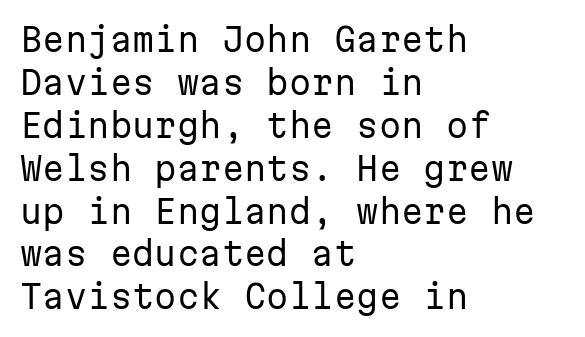
The image shows 32 px regular-weight sans-serif type, upright, monospaced; set left-aligned, normal line spacing (1.34x), normal letter spacing, not underlined; low stroke contrast and a medium x-height.
